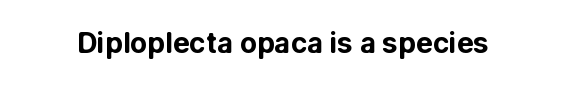
The passage shown is emphatically bold. Observe the ordinary spacing: letters are neighbours, not strangers. Spacing verdict: proportional, widths tailored to each character. The designer went with a sans here, leaving each stem footless. Rule under the text: the space is simply empty.
